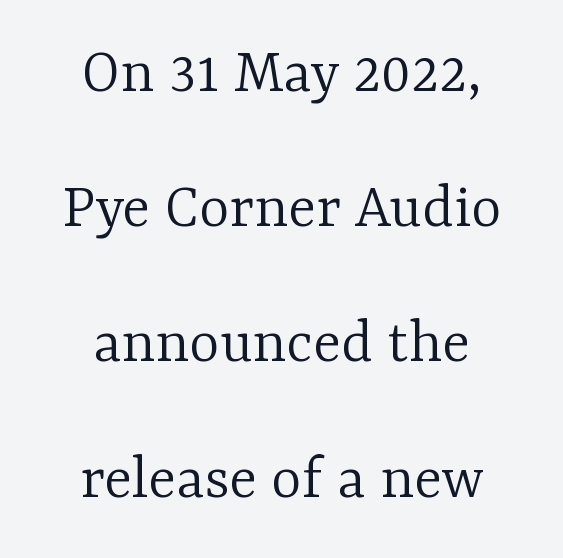
Q: Is the text bold? A: No.
Q: Is the text italic (slanted)? A: No, it is upright.
Q: Is the typeface a serif or a sans-serif typeface? A: Serif.
Q: Is the text underlined? A: No.
Q: How is the paragraph aligned? A: Centered.
Q: Is the spacing between letters normal or unusually wide? A: Normal.
Q: Is the spacing between lines tight, normal or loose? A: Loose.
Q: Width (condensed, normal, or wide)? A: Normal.
Q: Stroke contrast? A: Low.
Q: x-height? A: Medium.
Q: Monospaced? A: No.
